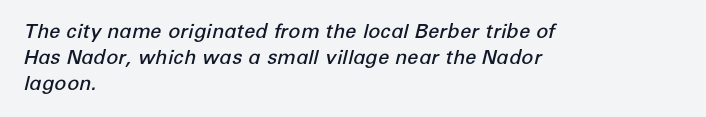
Letters rest on an invisible, unmarked baseline. Style check: oblique. Emphasis by weight is partial: semibold. Horizontal alignment here is leftward, the default for most running prose. Characters follow at the spacing the type designer built in.
